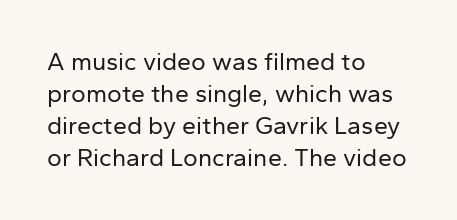
Q: Is the text bold? A: No.
Q: Is the text italic (slanted)? A: No, it is upright.
Q: Is the text underlined? A: No.
Q: How is the paragraph aligned? A: Left-aligned.
Q: Is the spacing between letters normal or unusually wide? A: Normal.
Q: Is the spacing between lines tight, normal or loose? A: Normal.
